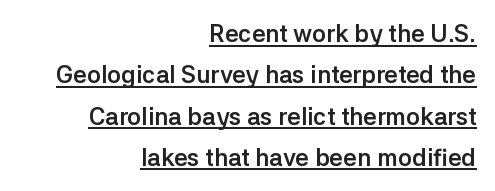
Letter spacing: default. The letters are bold, with thick, heavy strokes. This is roman type, the default non-slanted kind. A rule runs beneath these lines of type. These lines are set flush right with a ragged left edge.
